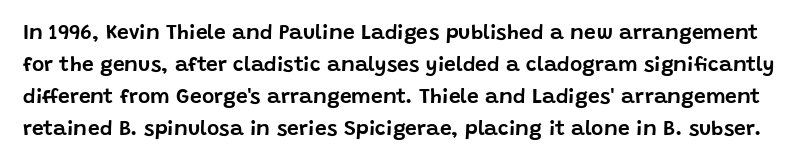
The image shows 21 px text type, upright; set normal line spacing (1.53x), normal letter spacing, not underlined.
